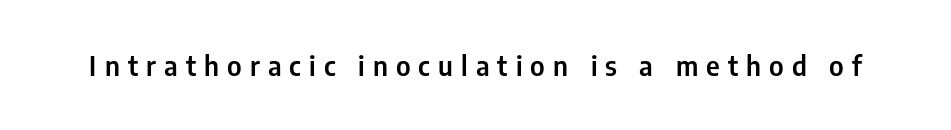
The image shows 27 px text type, upright; set unusually wide letter spacing (+0.3 em), not underlined.
